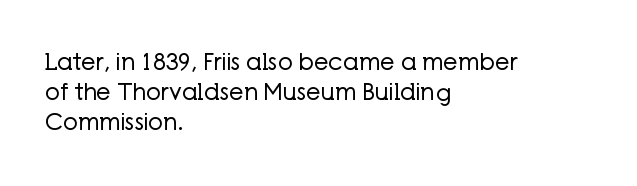
The image shows 23 px text type, upright; set left-aligned, normal line spacing (1.3x), normal letter spacing, not underlined.
